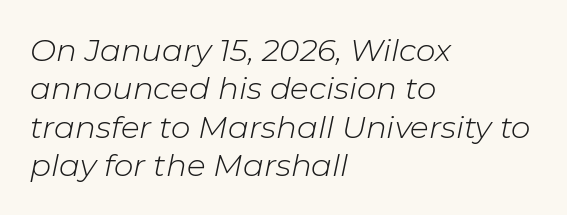
The image shows 31 px light type, italic (leaning right); set left-aligned, line spacing 1.24x, normal letter spacing, not underlined; low stroke contrast and a medium x-height.
